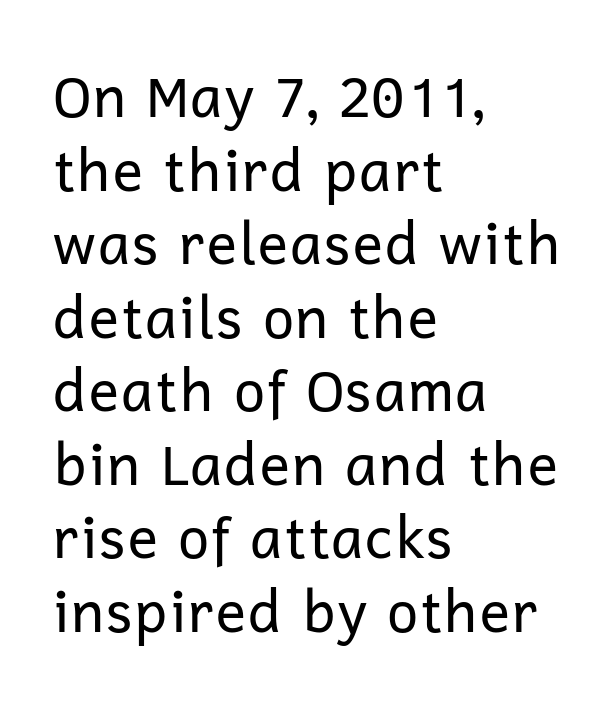
The image shows 57 px regular-weight sans-serif type, upright; set left-aligned, normal line spacing (1.29x), normal letter spacing, not underlined; low stroke contrast and a medium x-height.
